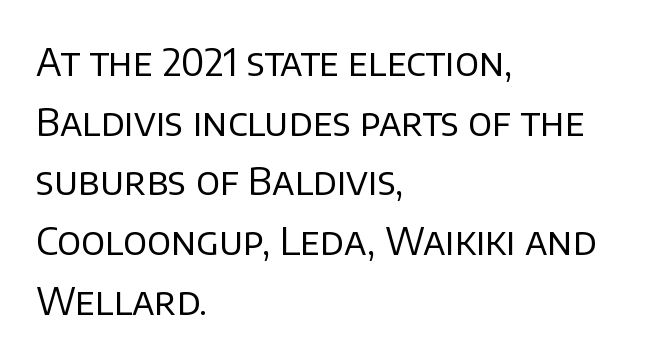
{"serif": "no", "italic": "no", "bold": "no", "weight": "regular", "width": "normal", "stroke_contrast": "low", "x_height": "large", "monospaced": "no", "underline": "no", "align": "left", "line_spacing": "normal", "line_spacing_ratio": 1.57, "letter_spacing": "normal", "letter_spacing_em": 0.0, "glyph_px": 38}
